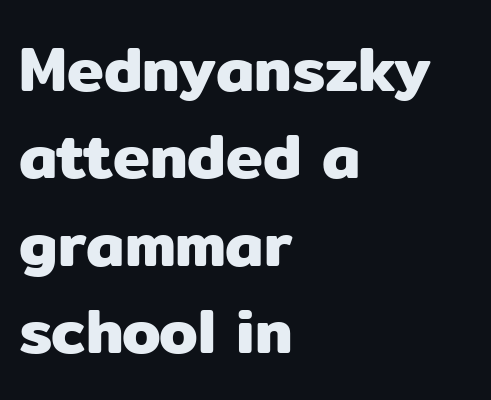
The letters stand straight up with perfectly vertical stems. Typeset ragged right — the left edge is the straight one. In terms of letterform style, serifs are entirely absent. Here the glyphs are tracked normally, forming tight word shapes.
